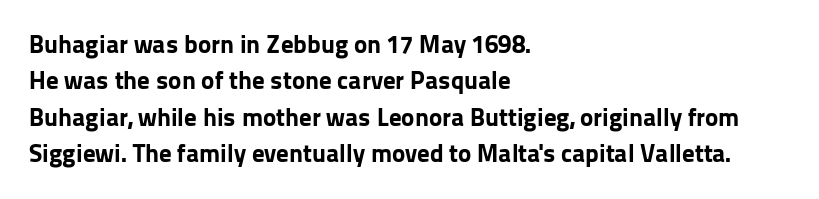
The image shows 25 px bold type, upright; set left-aligned, normal line spacing (1.46x), normal letter spacing, not underlined.
